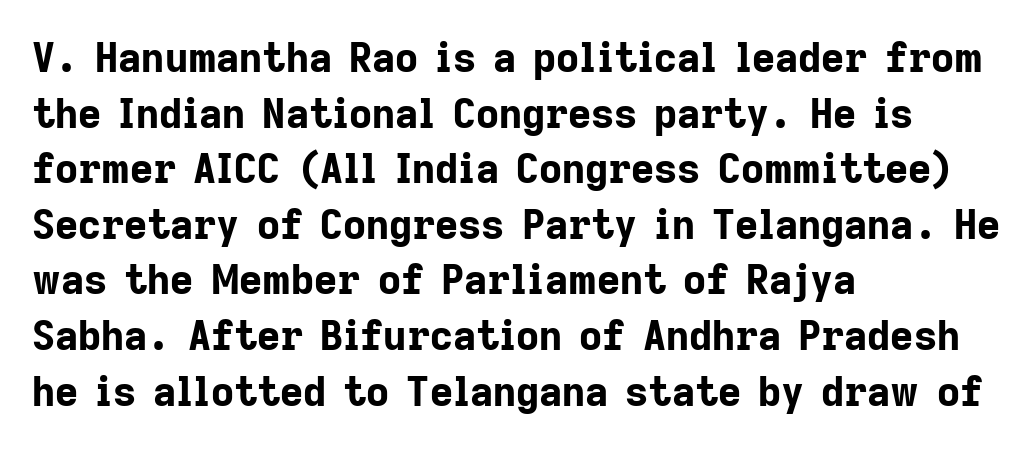
{"serif": "no", "italic": "no", "bold": "yes", "weight": "bold", "width": "normal", "stroke_contrast": "low", "x_height": "medium", "monospaced": "no", "underline": "no", "align": "left", "line_spacing": "normal", "line_spacing_ratio": 1.39, "letter_spacing": "normal", "letter_spacing_em": 0.0, "glyph_px": 40}
